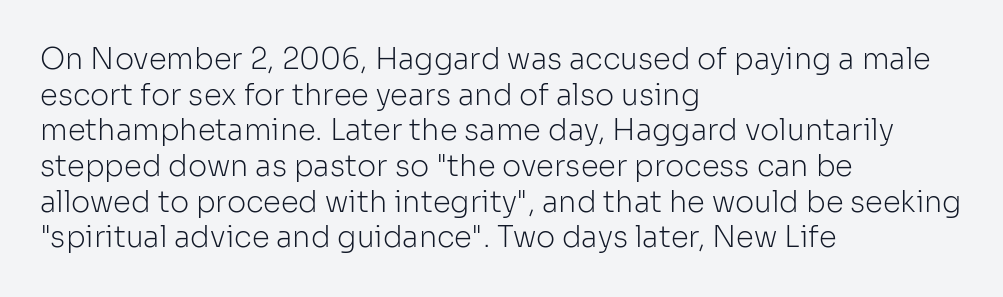
The image shows 29 px light sans-serif type, upright; set left-aligned, line spacing 1.23x, normal letter spacing, not underlined; low stroke contrast and a medium x-height.
